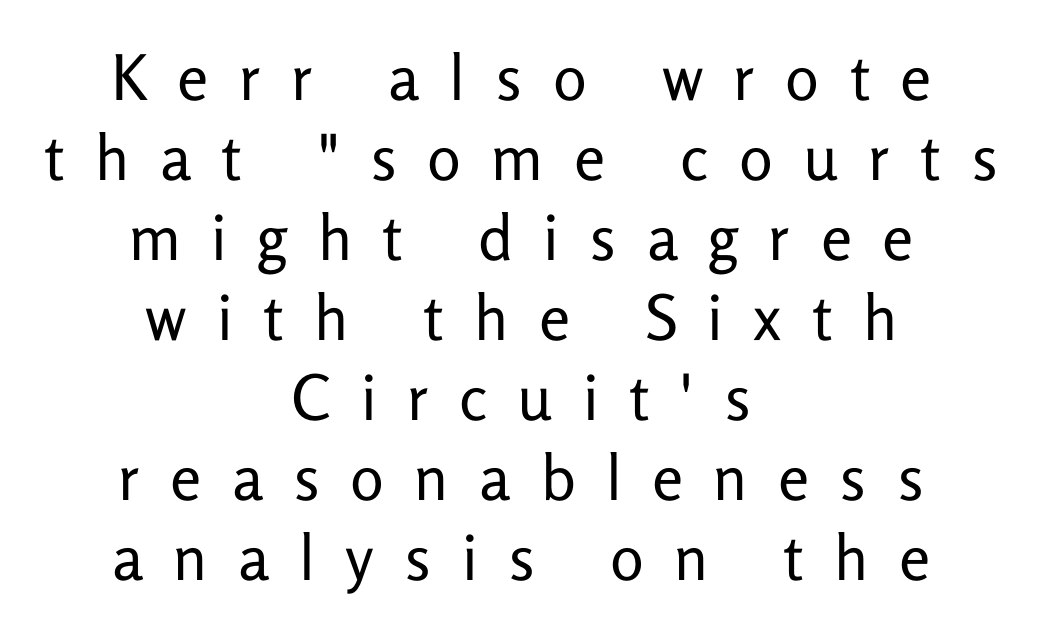
Q: Is the text bold? A: No.
Q: Is the text italic (slanted)? A: No, it is upright.
Q: Is the typeface a serif or a sans-serif typeface? A: Sans-serif.
Q: Is the text underlined? A: No.
Q: How is the paragraph aligned? A: Centered.
Q: Is the spacing between letters normal or unusually wide? A: Unusually wide.
Q: Is the spacing between lines tight, normal or loose? A: Normal.
Q: Width (condensed, normal, or wide)? A: Normal.
Q: Stroke contrast? A: Low.
Q: x-height? A: Medium.
Q: Monospaced? A: No.
